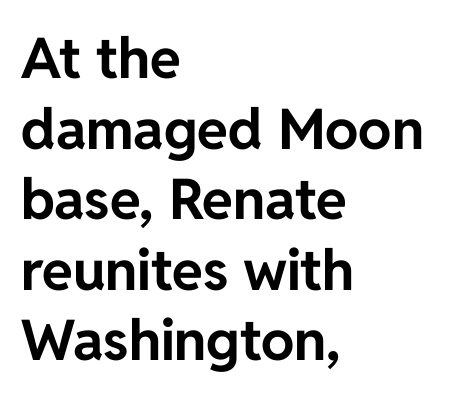
The image shows 56 px bold sans-serif type, upright; set left-aligned, normal line spacing (1.26x), normal letter spacing, not underlined; low stroke contrast and a medium x-height.
